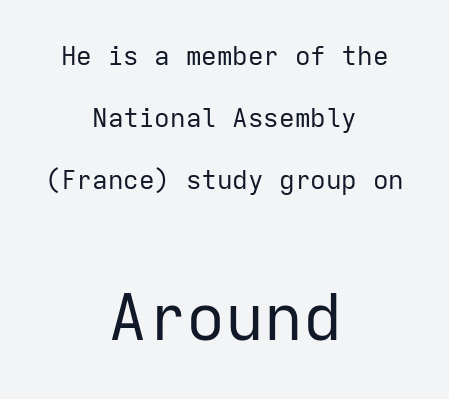
Q: Is the text bold? A: No.
Q: Is the text italic (slanted)? A: No, it is upright.
Q: Is the typeface a serif or a sans-serif typeface? A: Sans-serif.
Q: Is the text underlined? A: No.
Q: How is the paragraph aligned? A: Centered.
Q: Is the spacing between letters normal or unusually wide? A: Normal.
Q: Is the spacing between lines tight, normal or loose? A: Loose.
Q: Which block of text is set in a larger size, the first (top) or the second (bottom)? A: The second (bottom) one.
Q: Width (condensed, normal, or wide)? A: Normal.
Q: Stroke contrast? A: Low.
Q: x-height? A: Medium.
Q: Monospaced? A: Yes.
